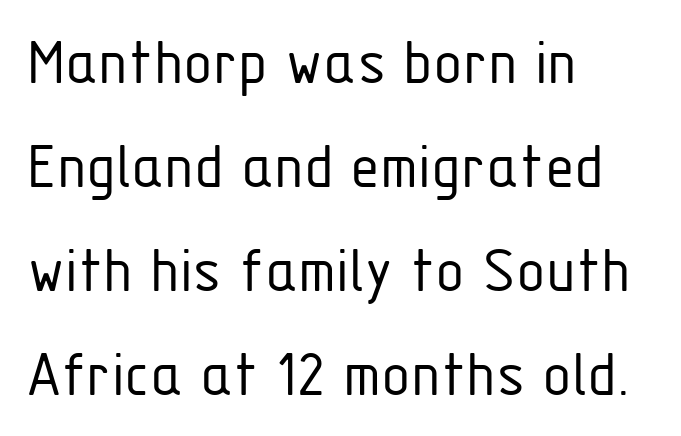
Q: Is the text bold? A: No.
Q: Is the text italic (slanted)? A: No, it is upright.
Q: Is the typeface a serif or a sans-serif typeface? A: Sans-serif.
Q: Is the text underlined? A: No.
Q: How is the paragraph aligned? A: Left-aligned.
Q: Is the spacing between letters normal or unusually wide? A: Normal.
Q: Is the spacing between lines tight, normal or loose? A: Normal.
Q: Width (condensed, normal, or wide)? A: Condensed.
Q: Stroke contrast? A: Low.
Q: x-height? A: Medium.
Q: Monospaced? A: No.
